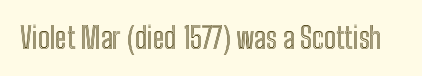
Q: Is the text italic (slanted)? A: No, it is upright.
Q: Is the text underlined? A: No.
Q: Is the spacing between letters normal or unusually wide? A: Normal.
Q: Width (condensed, normal, or wide)? A: Condensed.
Q: x-height? A: Medium.
Q: Monospaced? A: No.
